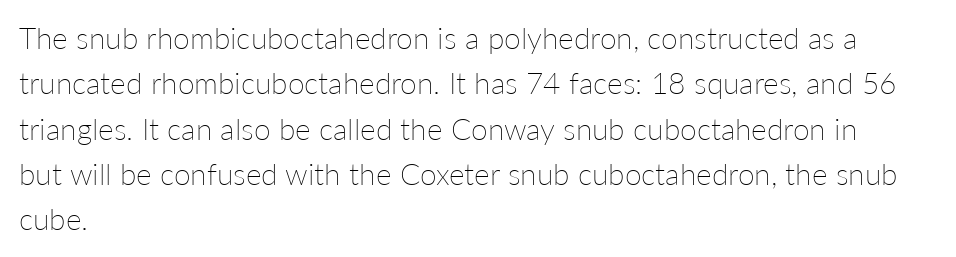
The image shows 30 px thin type, upright; set left-aligned, normal line spacing (1.51x), normal letter spacing, not underlined; low stroke contrast and a medium x-height.
